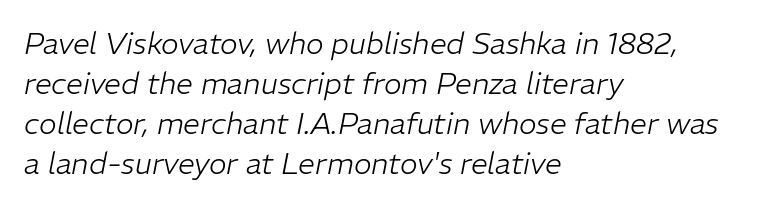
Q: Is the text bold? A: No.
Q: Is the text italic (slanted)? A: Yes, it leans right by about 11 degrees.
Q: Is the text underlined? A: No.
Q: How is the paragraph aligned? A: Left-aligned.
Q: Is the spacing between letters normal or unusually wide? A: Normal.
Q: Is the spacing between lines tight, normal or loose? A: Normal.
Q: Width (condensed, normal, or wide)? A: Normal.
Q: Stroke contrast? A: Low.
Q: x-height? A: Medium.
Q: Monospaced? A: No.
